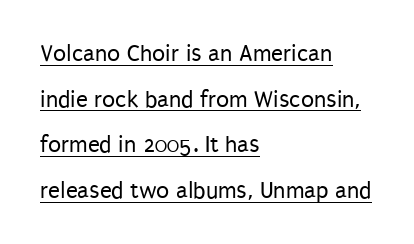
{"italic": "no", "bold": "no", "underline": "yes", "align": "left", "line_spacing": "loose", "line_spacing_ratio": 1.9, "letter_spacing": "normal", "letter_spacing_em": 0.0, "glyph_px": 24}
